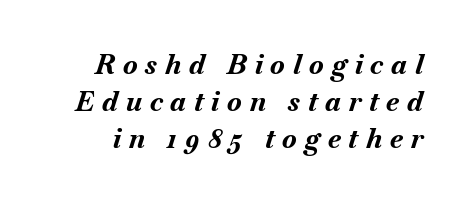
{"italic": "yes", "lean": "right", "slant_degrees": 18, "bold": "yes", "underline": "no", "line_spacing": "normal", "line_spacing_ratio": 1.37, "letter_spacing": "wide", "letter_spacing_em": 0.29, "glyph_px": 27}
